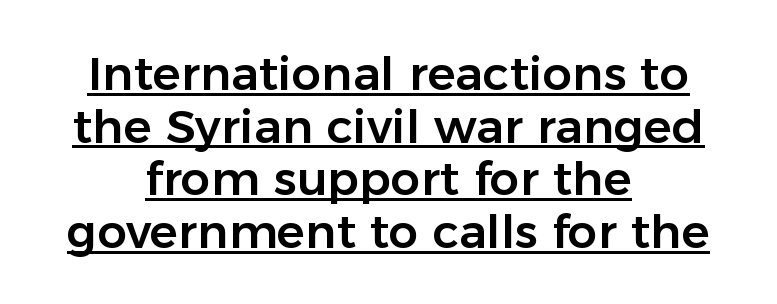
{"serif": "no", "italic": "no", "width": "normal", "stroke_contrast": "low", "x_height": "medium", "monospaced": "no", "underline": "yes", "align": "center", "line_spacing": "tight", "line_spacing_ratio": 1.12, "letter_spacing": "normal", "letter_spacing_em": 0.0, "glyph_px": 47}
